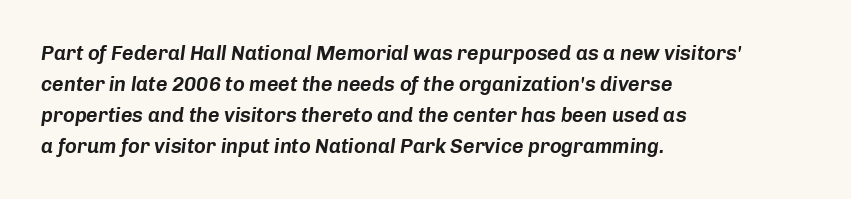
The image shows 20 px text type, italic (leaning right); set left-aligned, normal line spacing (1.55x), normal letter spacing, not underlined.
